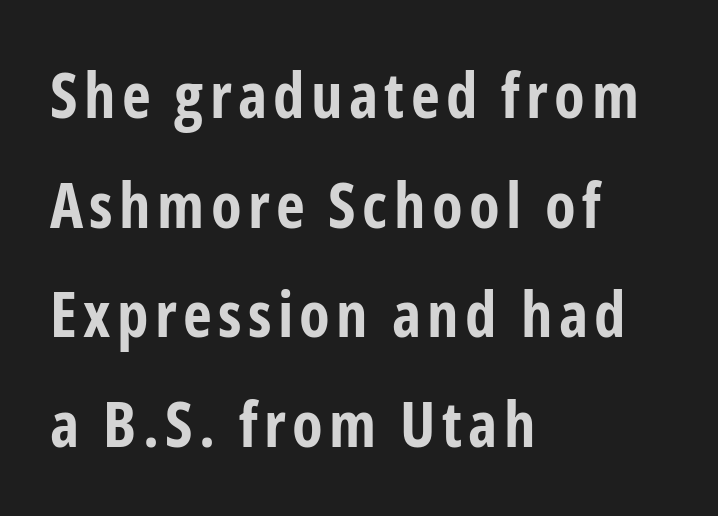
The image shows 63 px bold, condensed sans-serif type, upright; set left-aligned, line spacing 1.74x, not underlined; low stroke contrast and a medium x-height.
